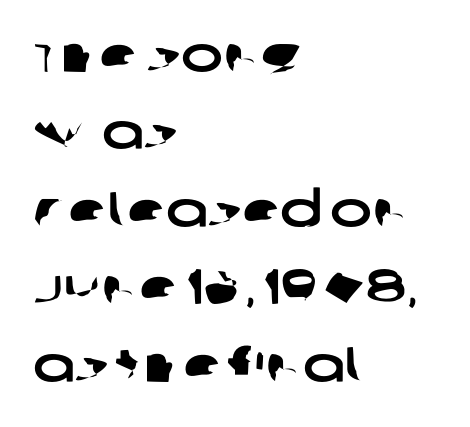
The tracking reads as untouched default to a designer's eye. Plain, unruled lines of type. The rendering uses natural spacing where letterforms have individual widths. Regarding serifs, this sample does without them.
